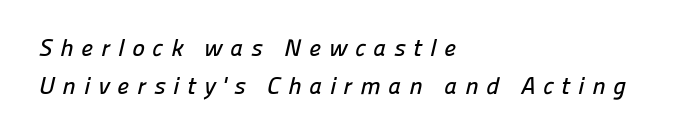
Q: Is the text underlined? A: No.
Q: How is the paragraph aligned? A: Left-aligned.
Q: Is the spacing between letters normal or unusually wide? A: Unusually wide.
Q: Is the spacing between lines tight, normal or loose? A: Normal.
